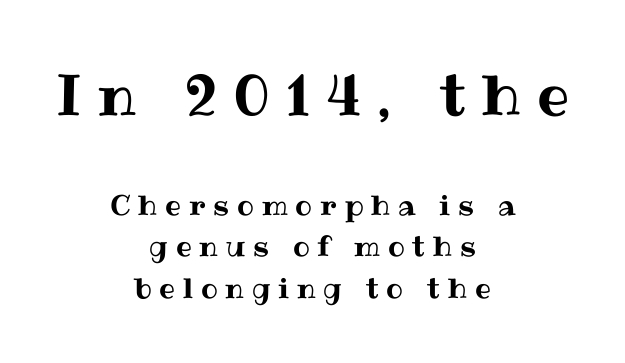
Q: Is the text italic (slanted)? A: No, it is upright.
Q: Is the text underlined? A: No.
Q: How is the paragraph aligned? A: Centered.
Q: Is the spacing between letters normal or unusually wide? A: Unusually wide.
Q: Is the spacing between lines tight, normal or loose? A: Normal.
Q: Which block of text is set in a larger size, the first (top) or the second (bottom)? A: The first (top) one.
Q: Width (condensed, normal, or wide)? A: Normal.
Q: Stroke contrast? A: Medium.
Q: x-height? A: Medium.
Q: Monospaced? A: No.
